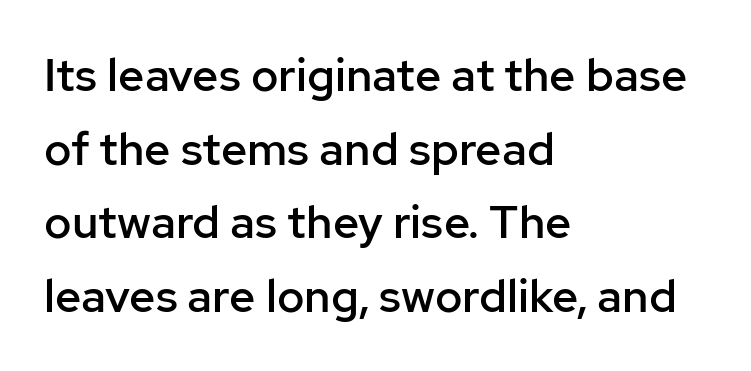
Q: Is the text bold? A: Semi-bold.
Q: Is the text italic (slanted)? A: No, it is upright.
Q: Is the typeface a serif or a sans-serif typeface? A: Sans-serif.
Q: Is the text underlined? A: No.
Q: How is the paragraph aligned? A: Left-aligned.
Q: Is the spacing between letters normal or unusually wide? A: Normal.
Q: Is the spacing between lines tight, normal or loose? A: Normal.
Q: Width (condensed, normal, or wide)? A: Normal.
Q: Stroke contrast? A: Low.
Q: x-height? A: Medium.
Q: Monospaced? A: No.
